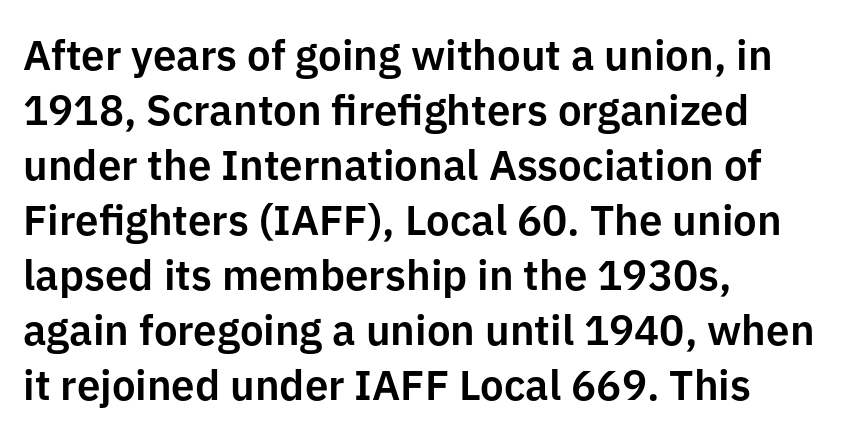
{"serif": "no", "italic": "no", "width": "normal", "stroke_contrast": "low", "x_height": "medium", "monospaced": "no", "underline": "no", "align": "left", "line_spacing": "normal", "line_spacing_ratio": 1.31, "letter_spacing": "normal", "letter_spacing_em": 0.0, "glyph_px": 42}
